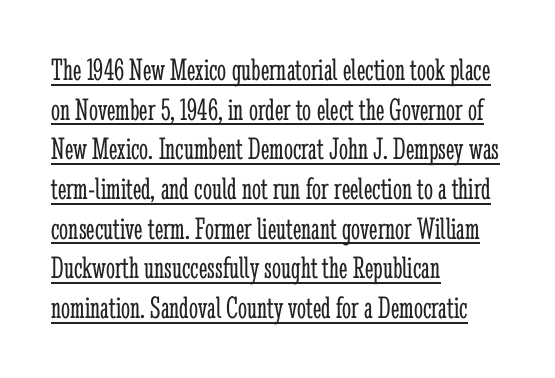
The image shows 32 px light, condensed serif type, upright; set left-aligned, line spacing 1.24x, normal letter spacing, underlined; low stroke contrast and a medium x-height.
